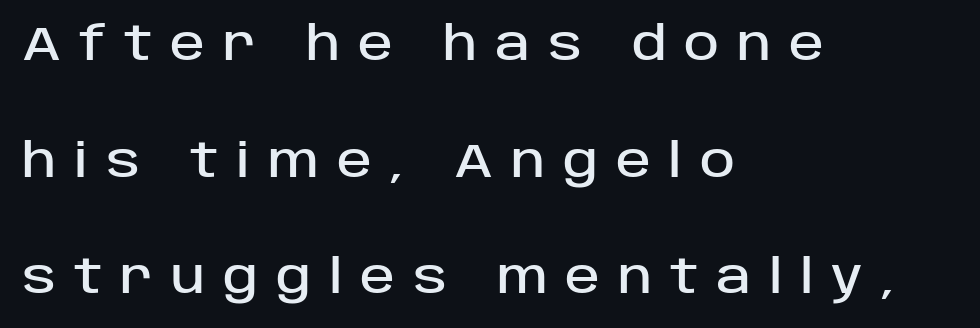
Q: Is the text italic (slanted)? A: No, it is upright.
Q: Is the typeface a serif or a sans-serif typeface? A: Sans-serif.
Q: Is the text underlined? A: No.
Q: How is the paragraph aligned? A: Left-aligned.
Q: Is the spacing between letters normal or unusually wide? A: Unusually wide.
Q: Is the spacing between lines tight, normal or loose? A: Loose.
Q: Width (condensed, normal, or wide)? A: Normal.
Q: Stroke contrast? A: Low.
Q: x-height? A: Large.
Q: Monospaced? A: No.
